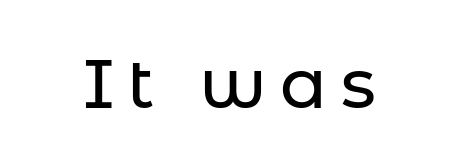
{"serif": "no", "italic": "no", "width": "normal", "stroke_contrast": "low", "x_height": "medium", "monospaced": "no", "underline": "no", "glyph_px": 69}
